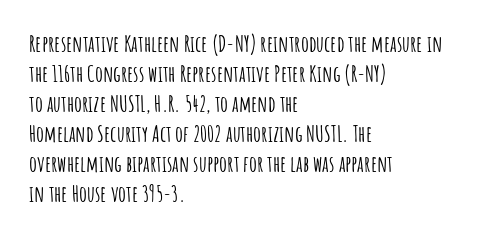
{"italic": "no", "underline": "no", "align": "left", "line_spacing": "normal", "line_spacing_ratio": 1.36, "letter_spacing": "normal", "letter_spacing_em": 0.0, "glyph_px": 22}
